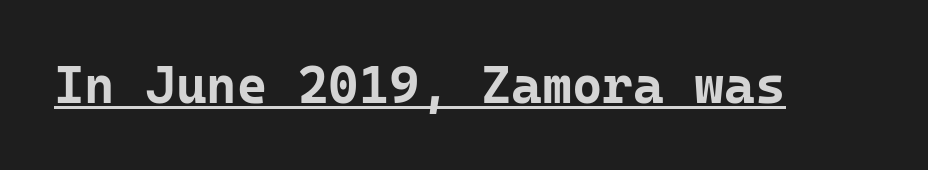
Does the weight exceed regular? Yes, all the way to bold. Check the space under the baseline: a stroke is drawn there. Inter-character spacing is left at the font's built-in metrics. Ordinary non-slanted type is in use. The letters march in equal steps, a hallmark of fixed-pitch type.
